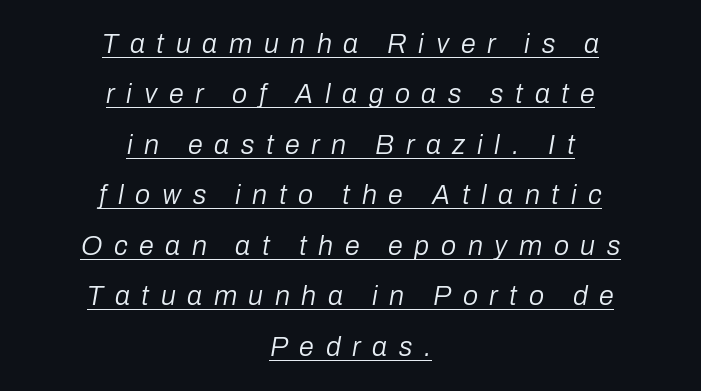
Bold? No — there's no thickening of the strokes. Where is the straight margin? There isn't one; the lines are centered. Would a proofreader flag this as italicized? Yes. Decoration check: the copy is underlined. This rendering widens character spacing well past its baseline value.
